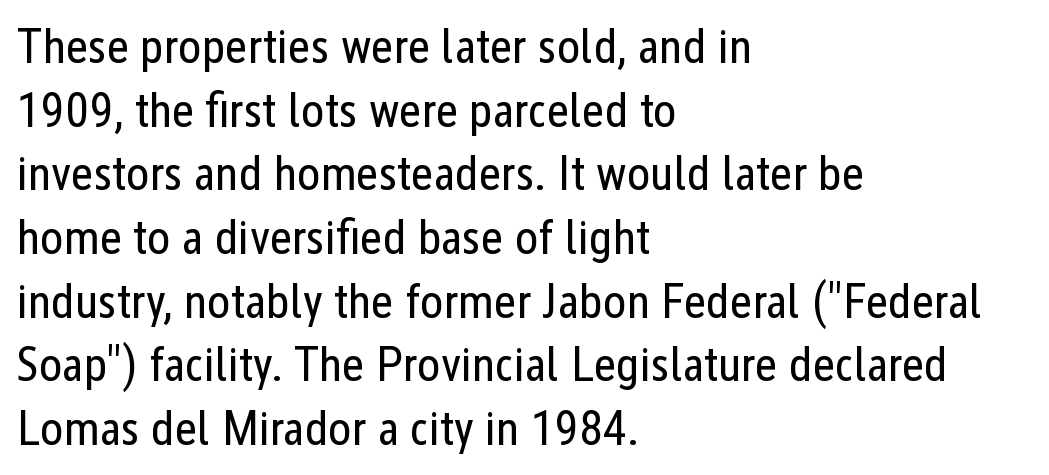
What's the leading like? Ordinary, nothing unusual. Proportional: the letters do not fall into vertical columns. Note: no serifs on the glyphs. Nope, not italic — everything's standing straight. Is the stroke heavy? The answer is a plain regular-or-lighter. Unmarked baselines from the first word to the last.
